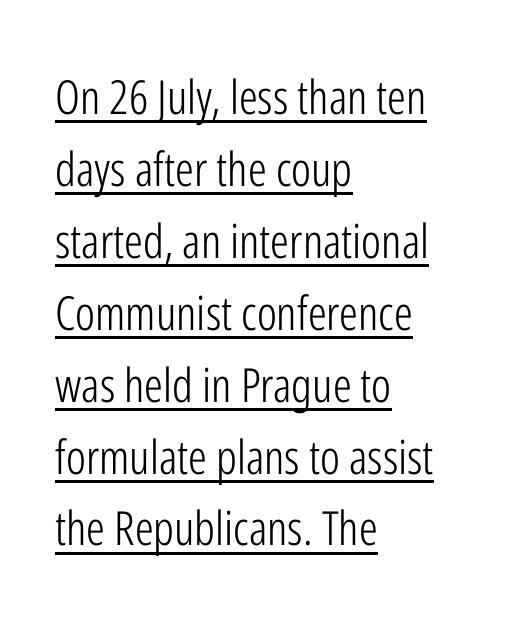
{"serif": "no", "italic": "no", "bold": "no", "weight": "light", "width": "condensed", "stroke_contrast": "low", "x_height": "medium", "monospaced": "no", "underline": "yes", "align": "left", "line_spacing": "normal", "line_spacing_ratio": 1.53, "letter_spacing": "normal", "letter_spacing_em": 0.0, "glyph_px": 47}
